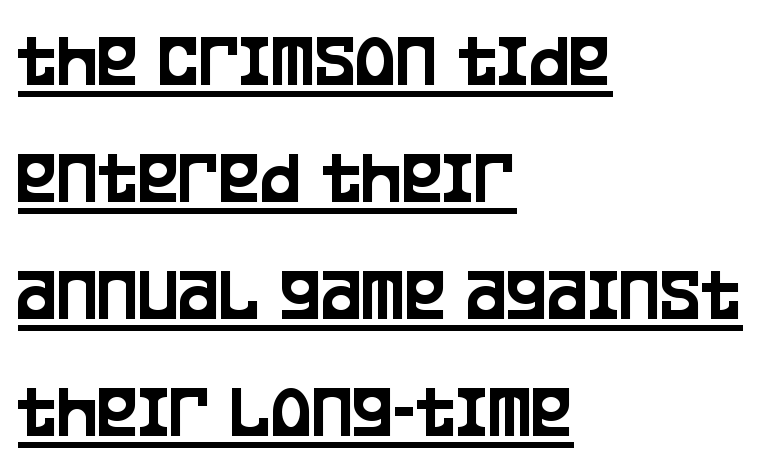
{"serif": "no", "italic": "no", "width": "condensed", "stroke_contrast": "low", "x_height": "large", "monospaced": "no", "underline": "yes", "align": "left", "line_spacing": "normal", "line_spacing_ratio": 1.52, "letter_spacing": "normal", "letter_spacing_em": 0.0, "glyph_px": 77}
